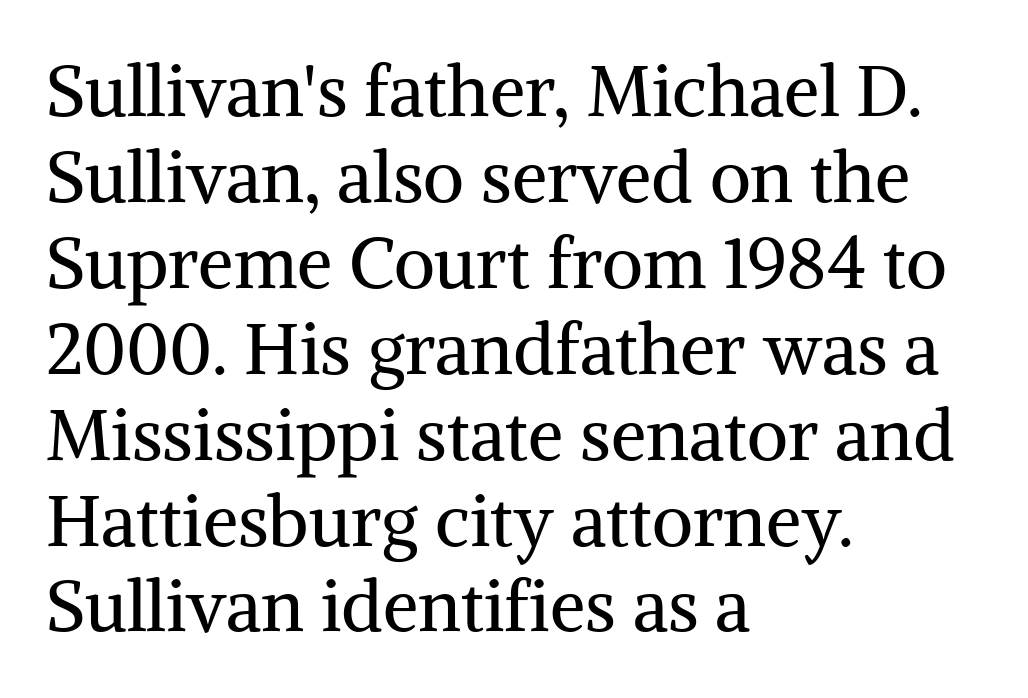
Teacher's note: observe the even left margin — that is flush-left alignment. Descenders are the only things crossing below the line. Old-style or modern, the face here clearly has serifs. This is the regular roman posture of the typeface.
